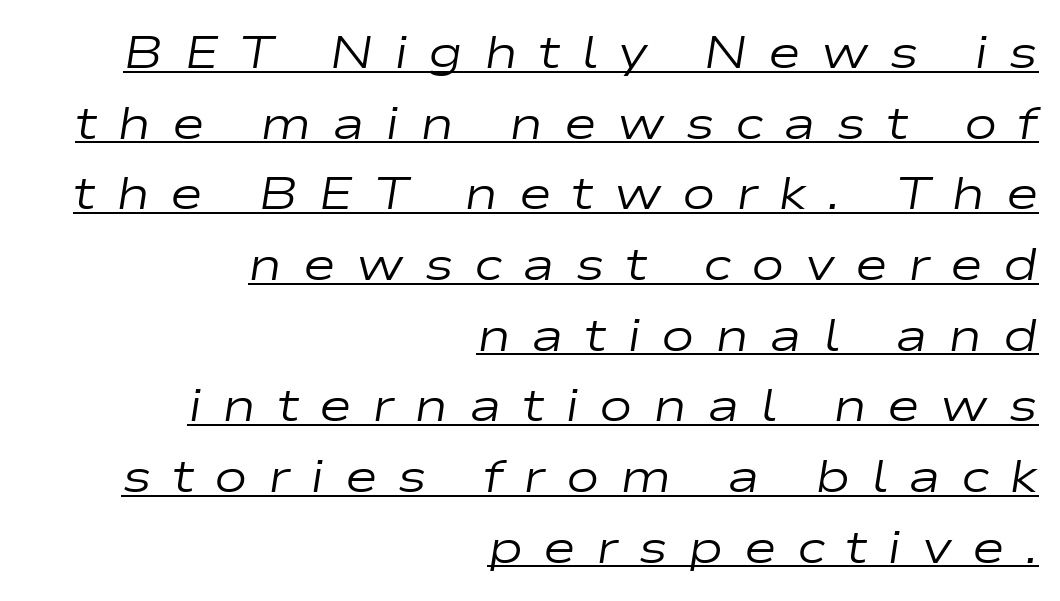
Q: Is the text bold? A: No.
Q: Is the text italic (slanted)? A: Yes, it leans right by about 9 degrees.
Q: Is the text underlined? A: Yes.
Q: How is the paragraph aligned? A: Right-aligned.
Q: Is the spacing between letters normal or unusually wide? A: Unusually wide.
Q: Is the spacing between lines tight, normal or loose? A: Normal.
Q: Width (condensed, normal, or wide)? A: Wide.
Q: Stroke contrast? A: Low.
Q: x-height? A: Medium.
Q: Monospaced? A: No.
